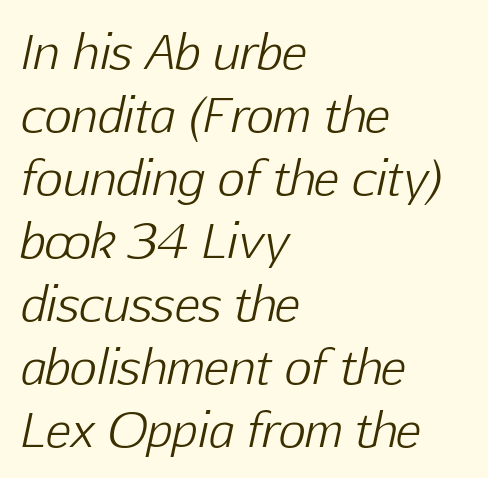
Q: Is the text bold? A: No.
Q: Is the text italic (slanted)? A: Yes, it leans right by about 12 degrees.
Q: Is the text underlined? A: No.
Q: How is the paragraph aligned? A: Left-aligned.
Q: Is the spacing between letters normal or unusually wide? A: Normal.
Q: Is the spacing between lines tight, normal or loose? A: Normal.
Q: Width (condensed, normal, or wide)? A: Normal.
Q: Stroke contrast? A: Low.
Q: x-height? A: Medium.
Q: Monospaced? A: No.
